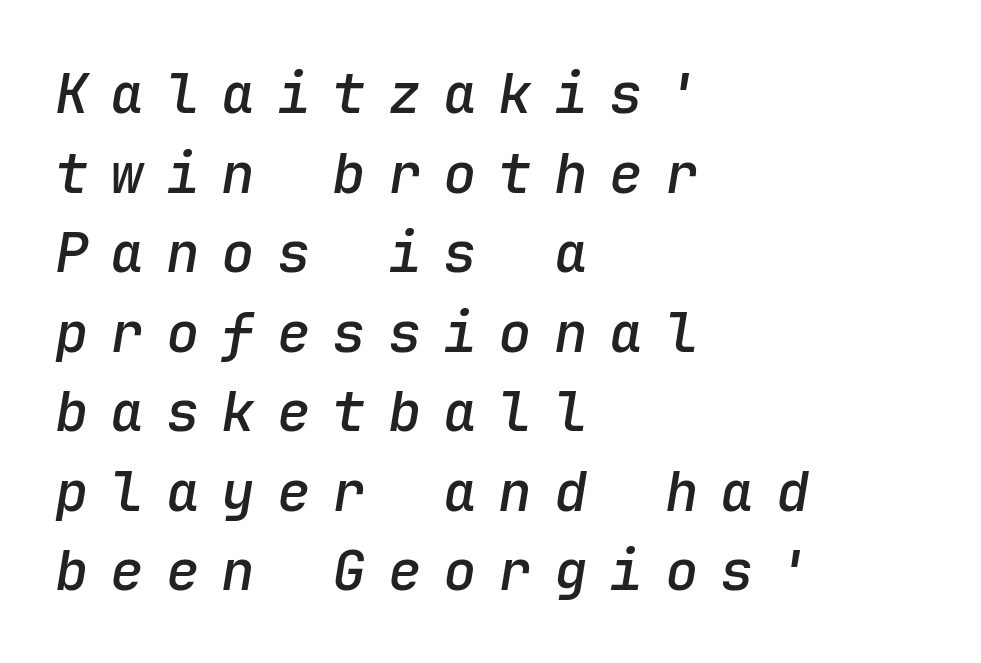
The passage shown is semibold, sitting just below true bold. Is the letter spacing exaggerated? Yes — the characters are pushed far apart. Teacher's note: observe the even left margin — that is flush-left alignment. A typesetter would call this leading conventional body-copy spacing. Note the uniform advance width — an 'i' takes as much space as an 'm'. The specimen omits any rule beneath the text block's lines.
